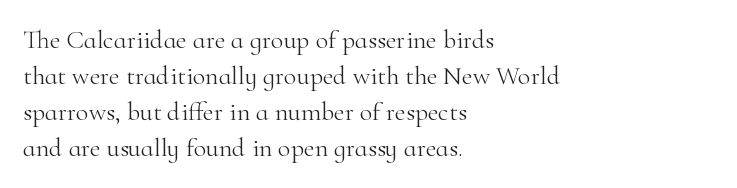
{"italic": "no", "bold": "no", "underline": "no", "align": "left", "line_spacing": "normal", "line_spacing_ratio": 1.39, "letter_spacing": "normal", "letter_spacing_em": 0.0, "glyph_px": 26}
